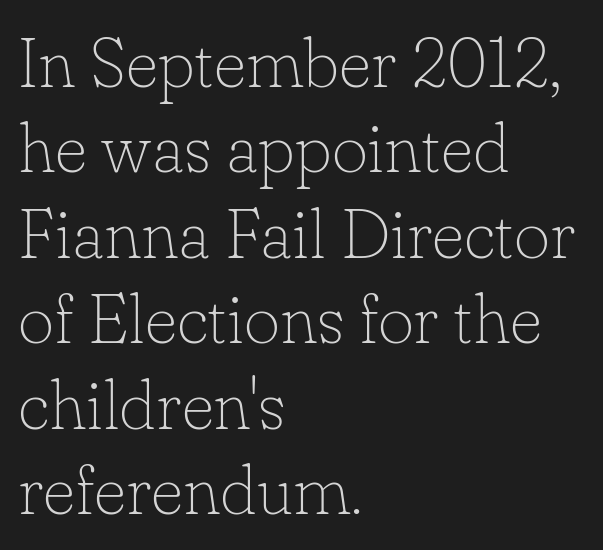
Q: Is the text bold? A: No.
Q: Is the text italic (slanted)? A: No, it is upright.
Q: Is the typeface a serif or a sans-serif typeface? A: Serif.
Q: Is the text underlined? A: No.
Q: How is the paragraph aligned? A: Left-aligned.
Q: Is the spacing between letters normal or unusually wide? A: Normal.
Q: Width (condensed, normal, or wide)? A: Normal.
Q: Stroke contrast? A: Low.
Q: x-height? A: Small.
Q: Monospaced? A: No.
